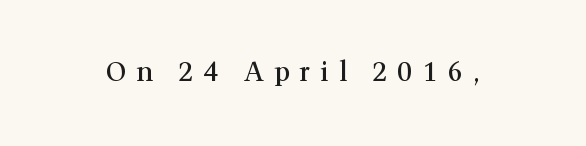
The image shows 26 px text type, upright; set unusually wide letter spacing (+0.39 em), not underlined.
